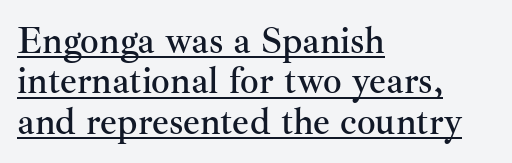
The image shows 37 px serif type, upright; set left-aligned, tight line spacing (1.09x), normal letter spacing, underlined; medium stroke contrast and a small x-height.
